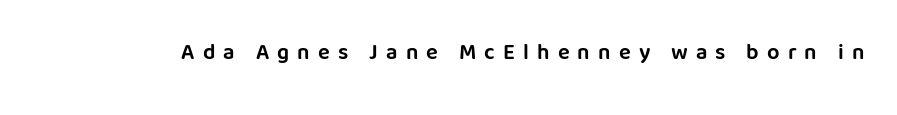
Q: Is the text italic (slanted)? A: No, it is upright.
Q: Is the text underlined? A: No.
Q: Is the spacing between letters normal or unusually wide? A: Unusually wide.
